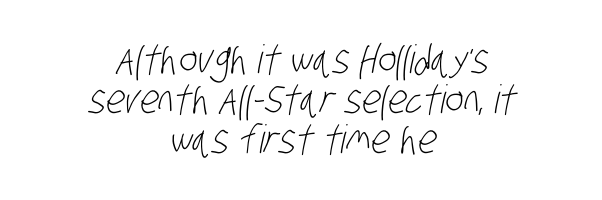
The image shows 39 px light, condensed sans-serif type; set centered, tight line spacing (1.02x), normal letter spacing, not underlined; low stroke contrast and a large x-height.
